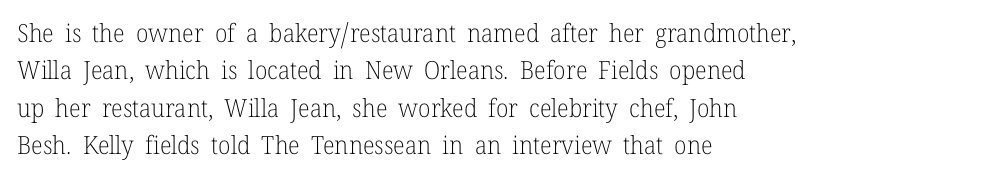
In CSS terms this would be text-align: left. Descenders are the only things crossing below the line. One glance says typical: line gaps are just what's usual. This is the regular roman posture of the typeface.
